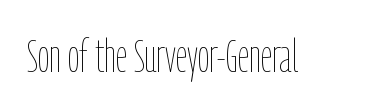
{"italic": "no", "bold": "no", "weight": "thin", "width": "condensed", "stroke_contrast": "low", "x_height": "medium", "monospaced": "no", "underline": "no", "letter_spacing": "normal", "letter_spacing_em": 0.0, "glyph_px": 46}
